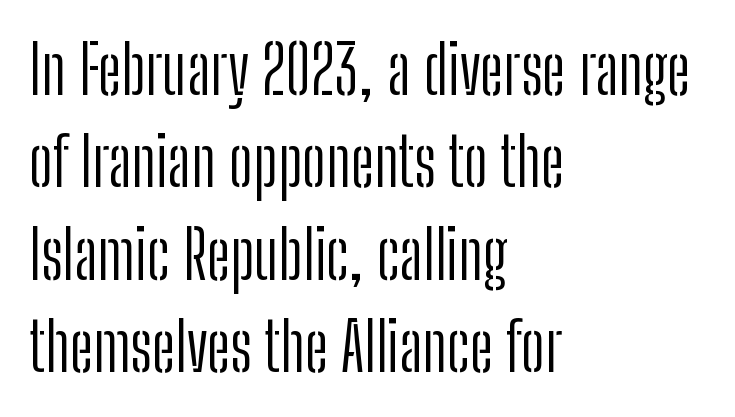
The image shows 67 px light, condensed sans-serif type, upright; set left-aligned, normal line spacing (1.38x), normal letter spacing, not underlined; low stroke contrast and a medium x-height.
